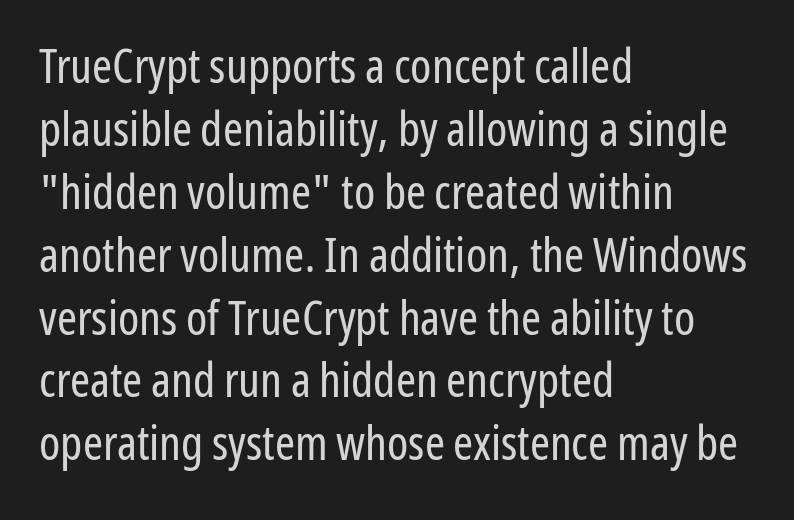
The image shows 48 px regular-weight, condensed sans-serif type, upright; set left-aligned, normal line spacing (1.31x), normal letter spacing, not underlined; low stroke contrast and a medium x-height.
